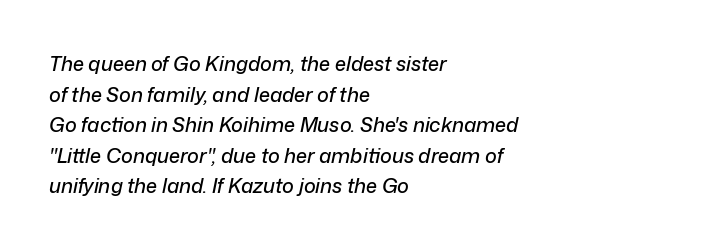
Layout note: lines flush left. Leading matches the norm, producing a regular column. Tall strokes in this sample are angled rather than plumb. A typesetter would call this zero additional tracking.
